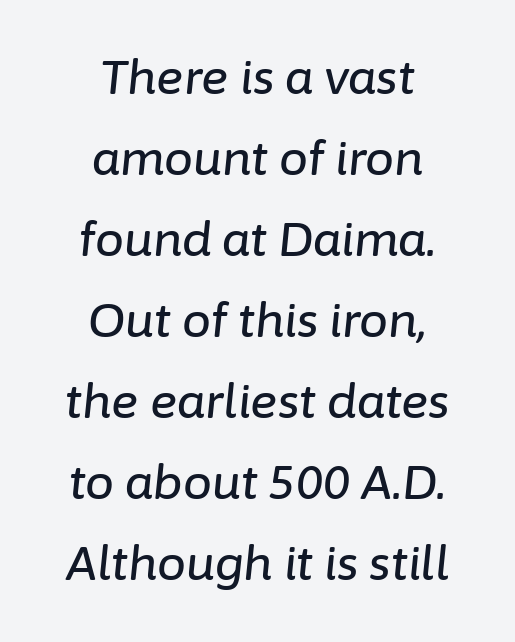
Q: Is the text italic (slanted)? A: Yes, it leans right by about 6 degrees.
Q: Is the text underlined? A: No.
Q: How is the paragraph aligned? A: Centered.
Q: Is the spacing between letters normal or unusually wide? A: Normal.
Q: Width (condensed, normal, or wide)? A: Normal.
Q: Stroke contrast? A: Low.
Q: x-height? A: Medium.
Q: Monospaced? A: No.
